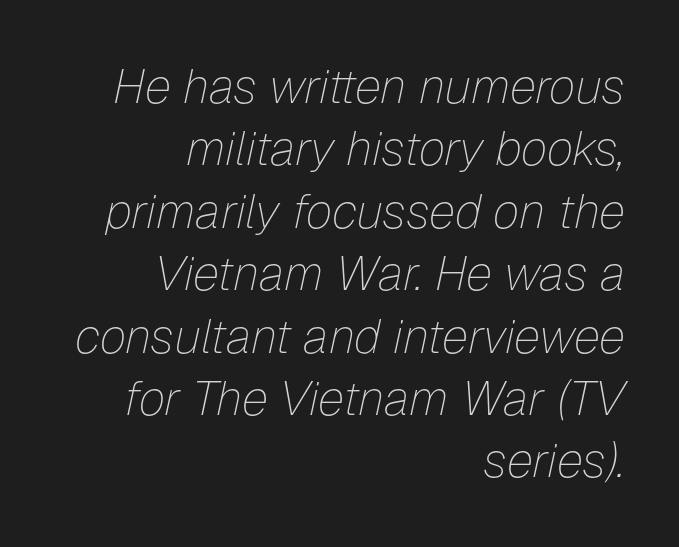
Q: Is the text bold? A: No.
Q: Is the text italic (slanted)? A: Yes, it leans right by about 12 degrees.
Q: Is the text underlined? A: No.
Q: How is the paragraph aligned? A: Right-aligned.
Q: Is the spacing between letters normal or unusually wide? A: Normal.
Q: Is the spacing between lines tight, normal or loose? A: Normal.
Q: Width (condensed, normal, or wide)? A: Normal.
Q: Stroke contrast? A: Low.
Q: x-height? A: Medium.
Q: Monospaced? A: No.
